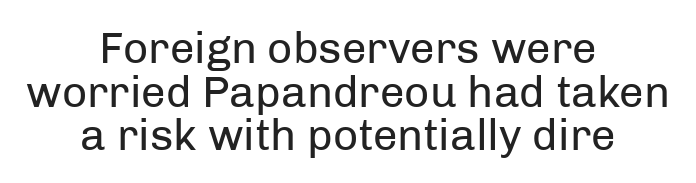
{"serif": "no", "italic": "no", "bold": "no", "weight": "regular", "width": "normal", "stroke_contrast": "low", "x_height": "medium", "monospaced": "no", "underline": "no", "align": "center", "line_spacing": "tight", "line_spacing_ratio": 0.99, "letter_spacing": "normal", "letter_spacing_em": 0.0, "glyph_px": 44}
